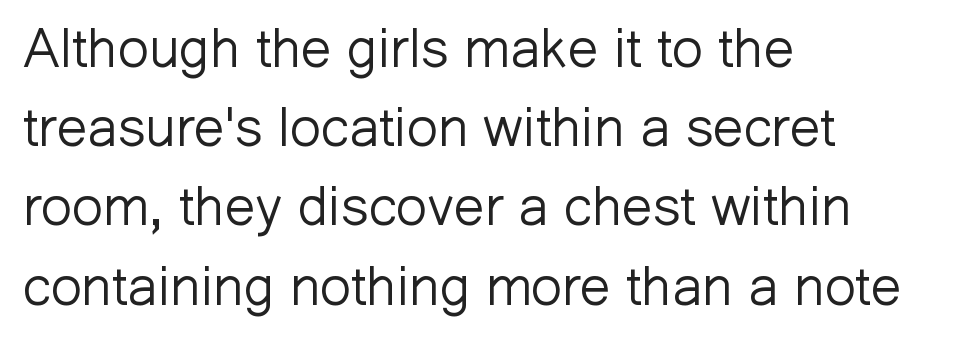
The image shows 55 px light sans-serif type, upright; set left-aligned, normal line spacing (1.44x), normal letter spacing, not underlined; low stroke contrast and a medium x-height.
